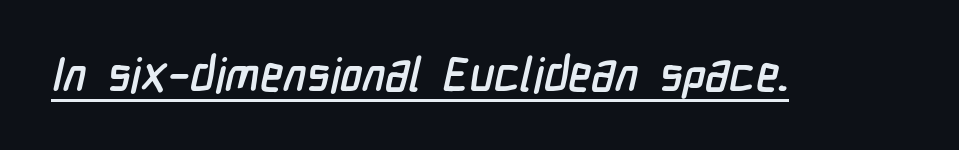
Q: Is the typeface a serif or a sans-serif typeface? A: Sans-serif.
Q: Is the text underlined? A: Yes.
Q: Is the spacing between letters normal or unusually wide? A: Normal.
Q: Width (condensed, normal, or wide)? A: Condensed.
Q: Stroke contrast? A: Low.
Q: x-height? A: Medium.
Q: Monospaced? A: No.
